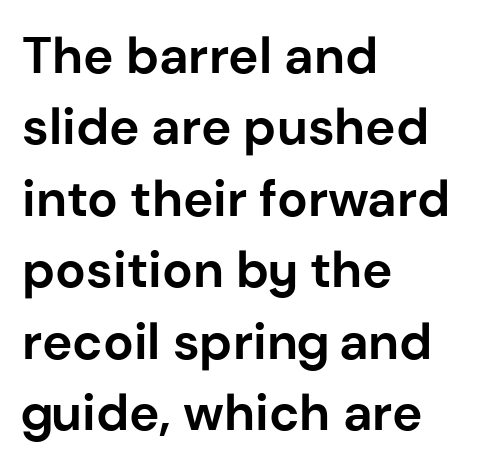
Style check: upright. Looks like regular typesetting: each glyph gets only the width it needs. One glance says typical: line gaps are just what's usual. This sample uses plain, unmodified letter spacing. Bare-footed words on every line. One-word summary of the alignment: left.
